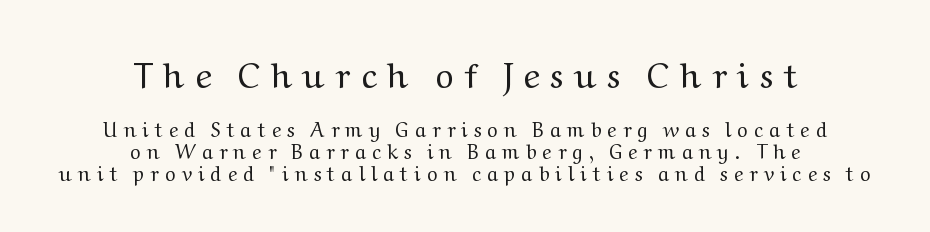
The image shows 35 px regular-weight, wide serif type, upright; set centered, tight line spacing (1.11x), unusually wide letter spacing (+0.31 em), not underlined; the first (top) block is 1.75x larger; medium stroke contrast and a medium x-height.
